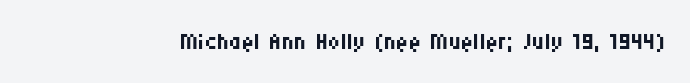
{"serif": "no", "italic": "no", "bold": "no", "weight": "regular", "width": "condensed", "stroke_contrast": "medium", "x_height": "large", "monospaced": "no", "underline": "no", "letter_spacing": "normal", "letter_spacing_em": 0.0, "glyph_px": 34}
